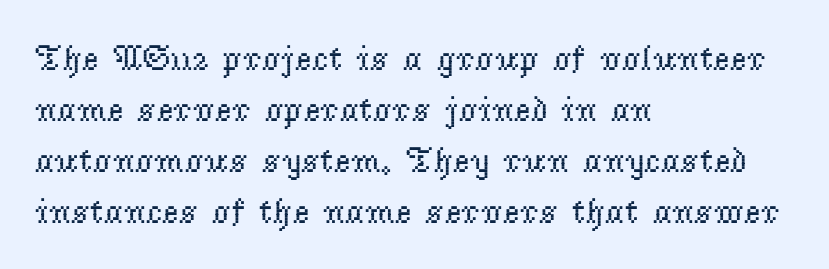
No italicization has been applied; the sample stays upright. Teacher's note: observe the even left margin — that is flush-left alignment. You could not count columns in this text — the font is proportionally spaced. The leading is moderate, giving the passage an even texture.
